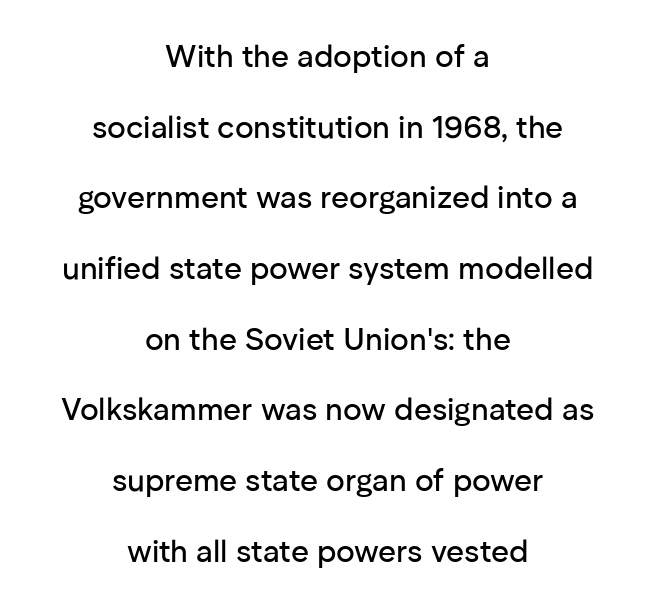
The image shows 31 px sans-serif type, upright; set centered, loose line spacing (2.28x), normal letter spacing, not underlined; low stroke contrast and a medium x-height.
